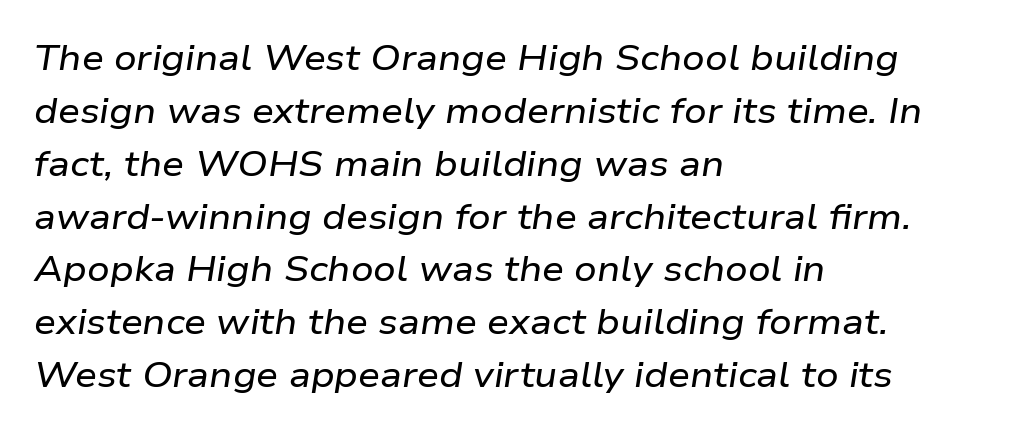
{"italic": "yes", "lean": "right", "slant_degrees": 9, "width": "wide", "stroke_contrast": "low", "x_height": "medium", "monospaced": "no", "underline": "no", "align": "left", "line_spacing": "normal", "line_spacing_ratio": 1.51, "letter_spacing": "normal", "letter_spacing_em": 0.0, "glyph_px": 35}
